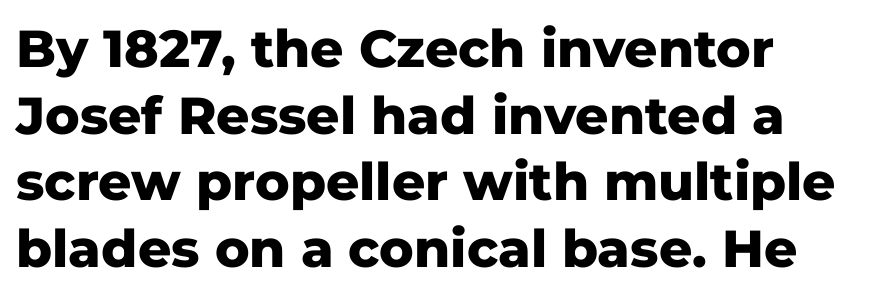
The image shows 52 px heavy sans-serif type, upright; set left-aligned, normal line spacing (1.28x), normal letter spacing, not underlined; low stroke contrast and a medium x-height.
